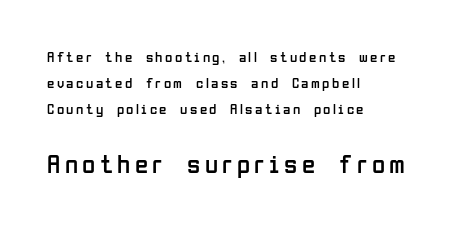
Q: Is the text bold? A: No.
Q: Is the text italic (slanted)? A: No, it is upright.
Q: Is the text underlined? A: No.
Q: How is the paragraph aligned? A: Left-aligned.
Q: Which block of text is set in a larger size, the first (top) or the second (bottom)? A: The second (bottom) one.
